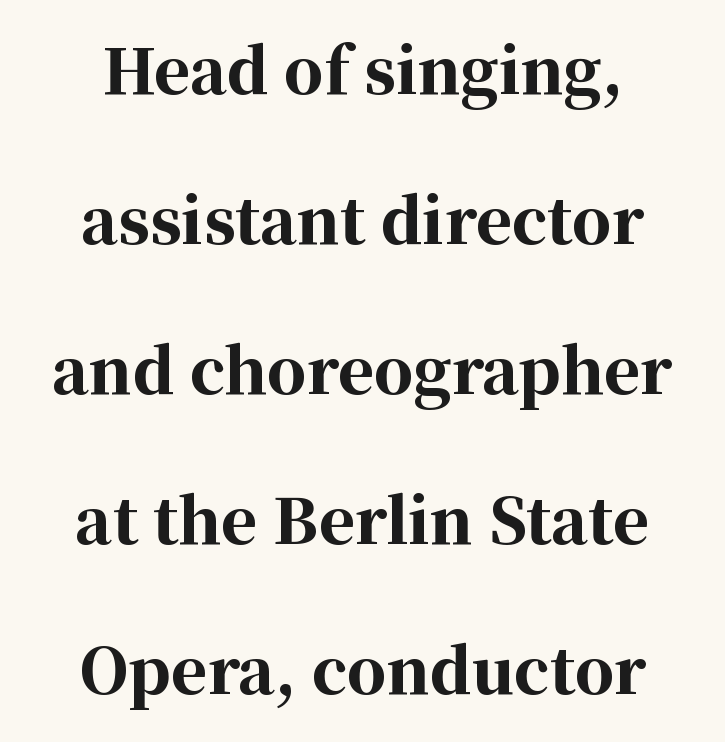
Q: Is the text bold? A: Yes.
Q: Is the text italic (slanted)? A: No, it is upright.
Q: Is the typeface a serif or a sans-serif typeface? A: Serif.
Q: Is the text underlined? A: No.
Q: Is the spacing between letters normal or unusually wide? A: Normal.
Q: Is the spacing between lines tight, normal or loose? A: Loose.
Q: Width (condensed, normal, or wide)? A: Normal.
Q: Stroke contrast? A: High.
Q: x-height? A: Medium.
Q: Monospaced? A: No.
